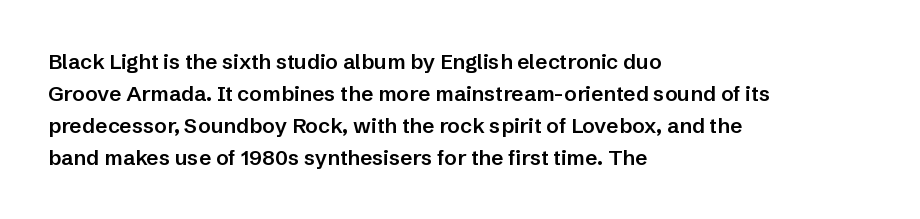
No word sits above an underline. This sample is left-justified, so line endings fall wherever the words run out. Honestly, the row spacing looks completely unremarkable. Students, this is semibold: more ink than regular, less than bold.
